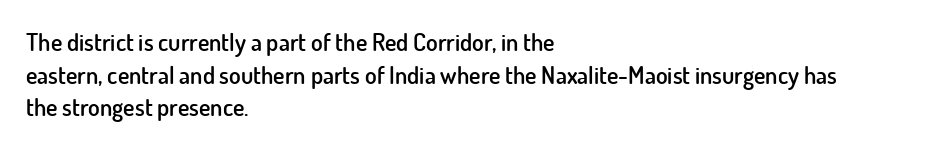
The image shows 24 px text type, upright; set left-aligned, normal line spacing (1.36x), normal letter spacing, not underlined.
